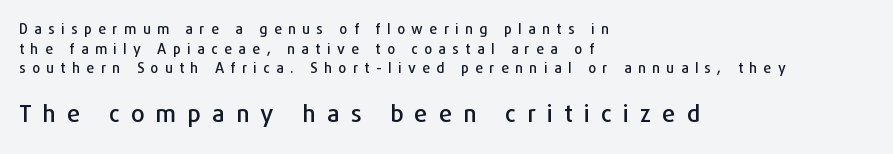
The rag falls on the right side of this text block. Of the two passages, the one underneath uses the larger point size. Ordinary non-slanted type is in use. Descenders hang freely into open space. The tracking jumps out immediately: characters are airy and widely separated.
